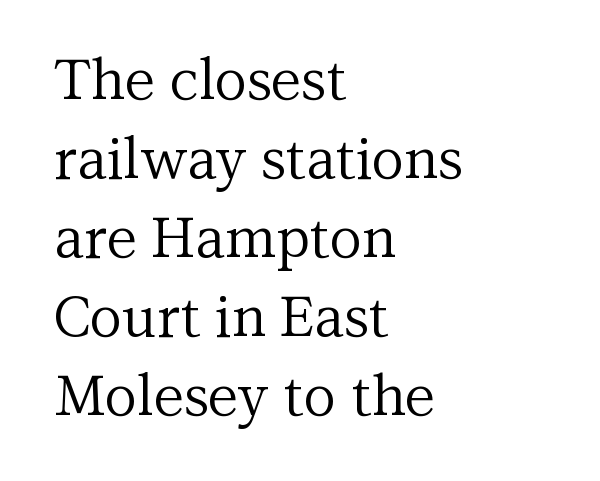
{"serif": "yes", "italic": "no", "bold": "no", "weight": "regular", "width": "normal", "stroke_contrast": "medium", "x_height": "medium", "monospaced": "no", "underline": "no", "align": "left", "line_spacing": "normal", "line_spacing_ratio": 1.41, "letter_spacing": "normal", "letter_spacing_em": 0.0, "glyph_px": 56}
